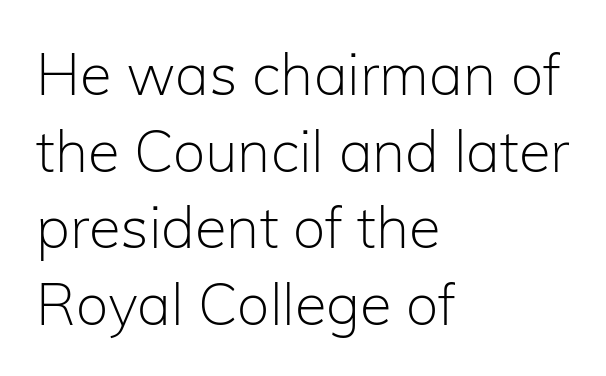
{"serif": "no", "italic": "no", "bold": "no", "weight": "light", "width": "normal", "stroke_contrast": "low", "x_height": "medium", "monospaced": "no", "underline": "no", "align": "left", "line_spacing": "normal", "line_spacing_ratio": 1.32, "letter_spacing": "normal", "letter_spacing_em": 0.0, "glyph_px": 58}
